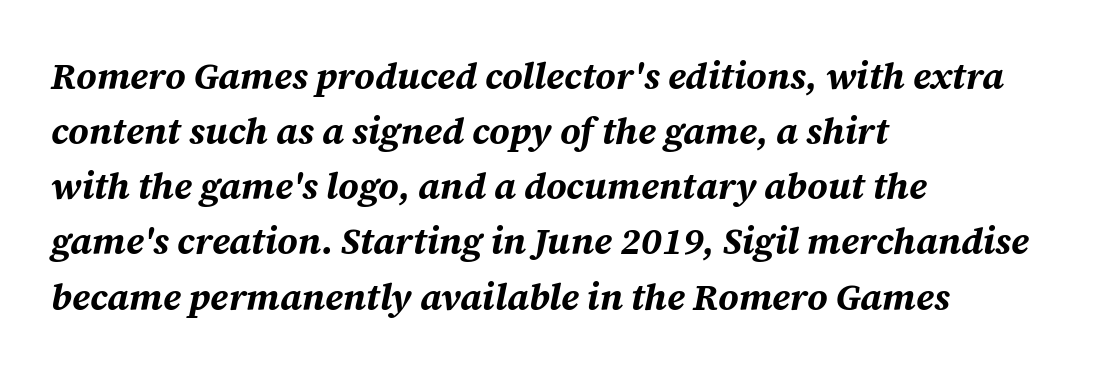
Q: Is the text bold? A: Yes.
Q: Is the text italic (slanted)? A: Yes, it leans right by about 12 degrees.
Q: Is the text underlined? A: No.
Q: How is the paragraph aligned? A: Left-aligned.
Q: Is the spacing between letters normal or unusually wide? A: Normal.
Q: Is the spacing between lines tight, normal or loose? A: Normal.
Q: Width (condensed, normal, or wide)? A: Normal.
Q: Stroke contrast? A: Medium.
Q: x-height? A: Medium.
Q: Monospaced? A: No.
